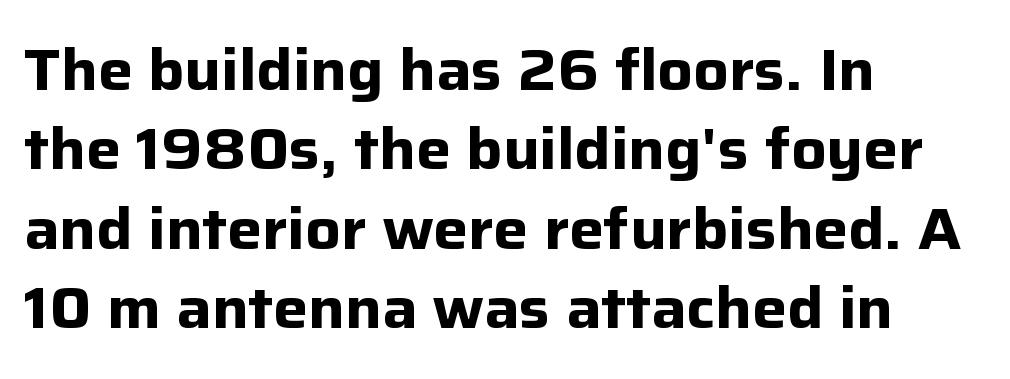
Spacing verdict: proportional, widths tailored to each character. Type style note: lacks serifs. Type without underlining. This sample is left-justified, so line endings fall wherever the words run out. A typesetter would call this leading conventional body-copy spacing. These lines were composed using upright roman letters.
